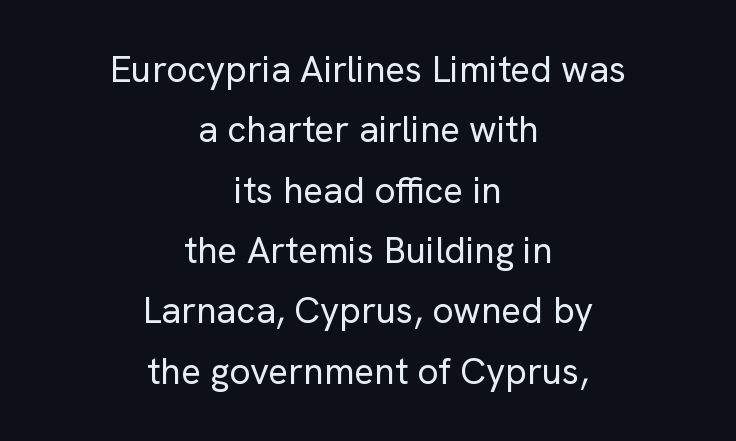
{"serif": "no", "italic": "no", "bold": "no", "weight": "regular", "width": "normal", "stroke_contrast": "low", "x_height": "medium", "monospaced": "no", "underline": "no", "align": "center", "line_spacing": "normal", "line_spacing_ratio": 1.63, "letter_spacing": "normal", "letter_spacing_em": 0.0, "glyph_px": 37}
